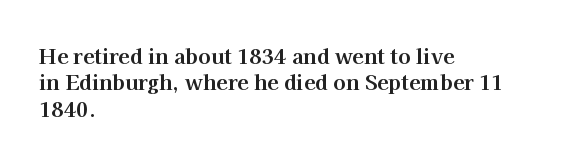
Q: Is the text bold? A: Yes.
Q: Is the text italic (slanted)? A: No, it is upright.
Q: Is the text underlined? A: No.
Q: How is the paragraph aligned? A: Left-aligned.
Q: Is the spacing between letters normal or unusually wide? A: Normal.
Q: Is the spacing between lines tight, normal or loose? A: Normal.
